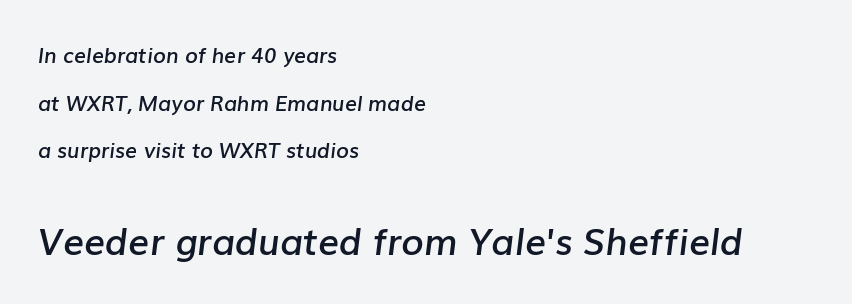
The image shows 37 px semibold type, italic (leaning right); set left-aligned, loose line spacing (2.27x), normal letter spacing, not underlined; the second (bottom) block is 1.76x larger; low stroke contrast and a medium x-height.
